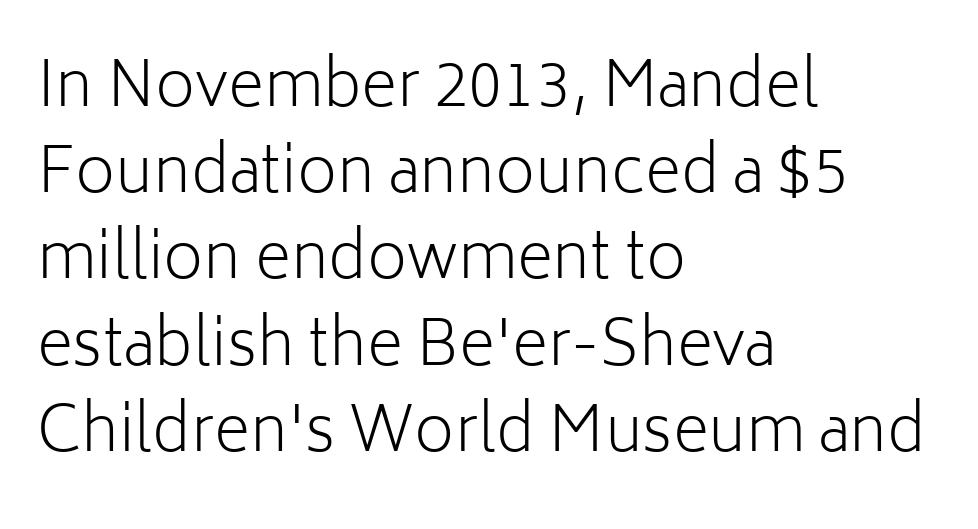
{"serif": "no", "italic": "no", "bold": "no", "weight": "light", "width": "normal", "stroke_contrast": "low", "x_height": "medium", "monospaced": "no", "underline": "no", "align": "left", "line_spacing": "normal", "line_spacing_ratio": 1.39, "letter_spacing": "normal", "letter_spacing_em": 0.0, "glyph_px": 62}
